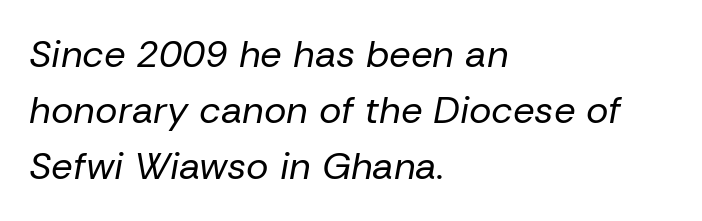
The glyphs are unaccompanied by any horizontal stroke below them. Does the copy run flush right? No — it runs flush left. The face used here has a pronounced slope to its letters. How are the letters spaced? Ordinarily, with no added tracking. Spacing verdict: proportional, widths tailored to each character.
